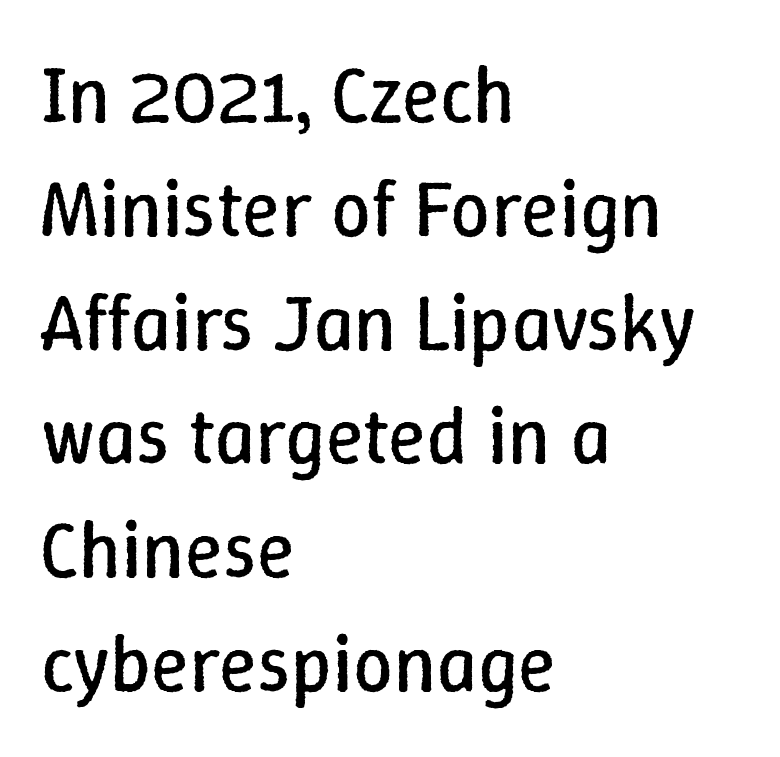
The image shows 79 px regular-weight type, upright; set left-aligned, normal line spacing (1.44x), normal letter spacing, not underlined; low stroke contrast and a medium x-height.
